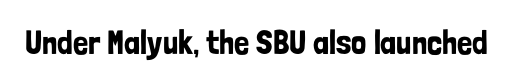
Here the designer chose a conventional face with non-uniform glyph widths. Descenders hang freely into open space. Spacing between characters is what you'd get straight out of the box. Every stem runs plumb, perpendicular to the baseline.
